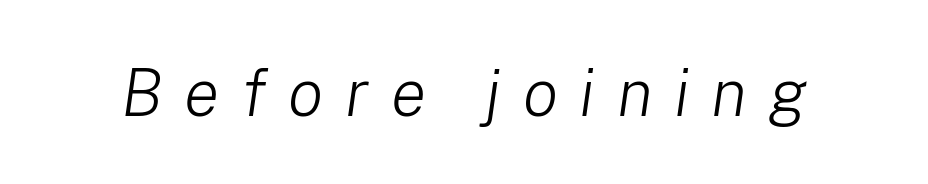
Q: Is the text bold? A: No.
Q: Is the text italic (slanted)? A: Yes, it leans right by about 8 degrees.
Q: Is the text underlined? A: No.
Q: Is the spacing between letters normal or unusually wide? A: Unusually wide.
Q: Width (condensed, normal, or wide)? A: Normal.
Q: Stroke contrast? A: Low.
Q: x-height? A: Medium.
Q: Monospaced? A: No.
